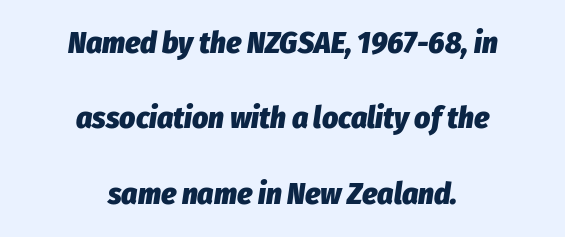
{"italic": "yes", "lean": "right", "slant_degrees": 8, "bold": "yes", "weight": "heavy", "width": "condensed", "stroke_contrast": "low", "x_height": "medium", "monospaced": "no", "underline": "no", "align": "center", "line_spacing": "loose", "line_spacing_ratio": 2.43, "letter_spacing": "normal", "letter_spacing_em": 0.0, "glyph_px": 31}
